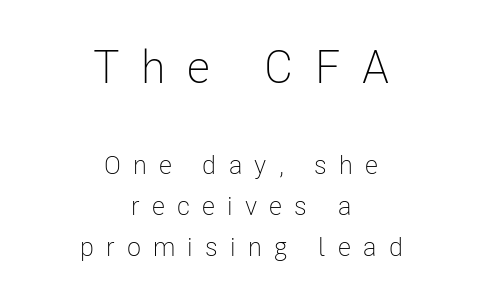
Q: Is the text bold? A: No.
Q: Is the text italic (slanted)? A: No, it is upright.
Q: Is the typeface a serif or a sans-serif typeface? A: Sans-serif.
Q: Is the text underlined? A: No.
Q: How is the paragraph aligned? A: Centered.
Q: Is the spacing between letters normal or unusually wide? A: Unusually wide.
Q: Is the spacing between lines tight, normal or loose? A: Normal.
Q: Which block of text is set in a larger size, the first (top) or the second (bottom)? A: The first (top) one.
Q: Width (condensed, normal, or wide)? A: Condensed.
Q: Stroke contrast? A: Low.
Q: x-height? A: Medium.
Q: Monospaced? A: No.
